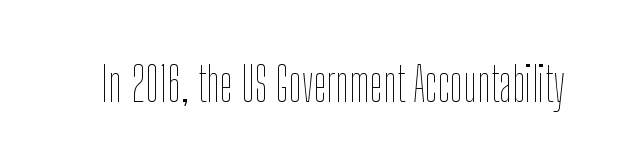
Q: Is the text bold? A: No.
Q: Is the text italic (slanted)? A: No, it is upright.
Q: Is the text underlined? A: No.
Q: Is the spacing between letters normal or unusually wide? A: Normal.
Q: Width (condensed, normal, or wide)? A: Condensed.
Q: Stroke contrast? A: Low.
Q: x-height? A: Medium.
Q: Monospaced? A: No.
